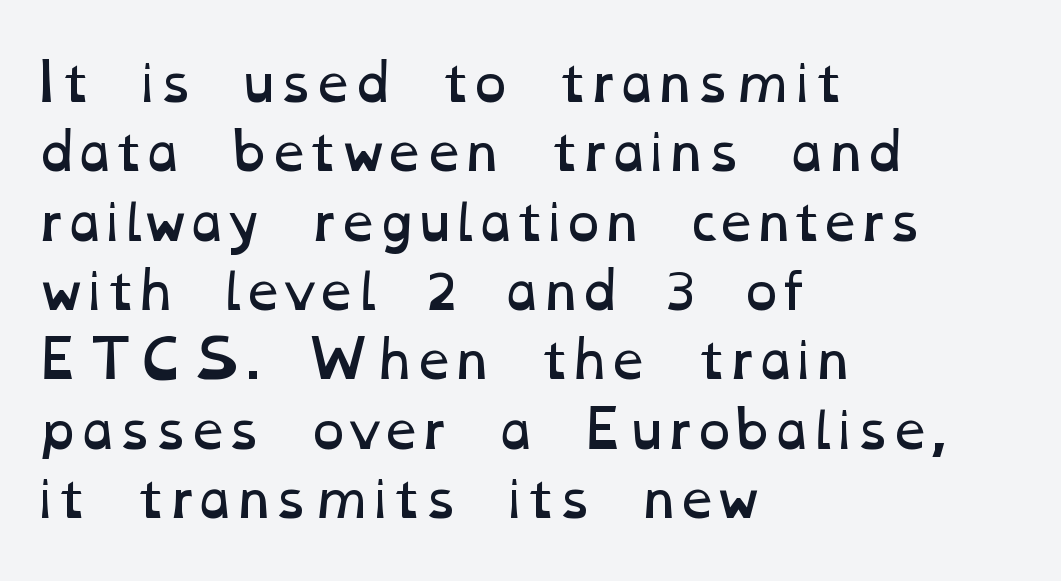
The letterforms sit shoulder to shoulder at normal distance. Rule under the text: the space is simply empty. The typesetting does not lean heavy: it is not bold. These lines sit exactly where default settings would place them. Left-aligned paragraph, ragged on the right.
